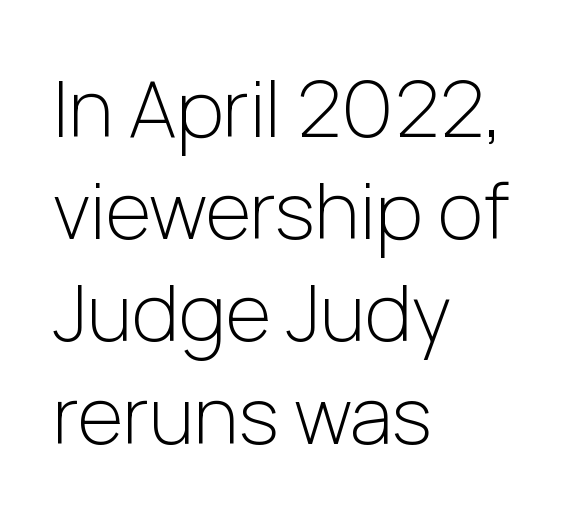
{"serif": "no", "italic": "no", "bold": "no", "weight": "light", "width": "normal", "stroke_contrast": "low", "x_height": "medium", "monospaced": "no", "underline": "no", "align": "left", "line_spacing": "normal", "line_spacing_ratio": 1.31, "letter_spacing": "normal", "letter_spacing_em": 0.0, "glyph_px": 78}
